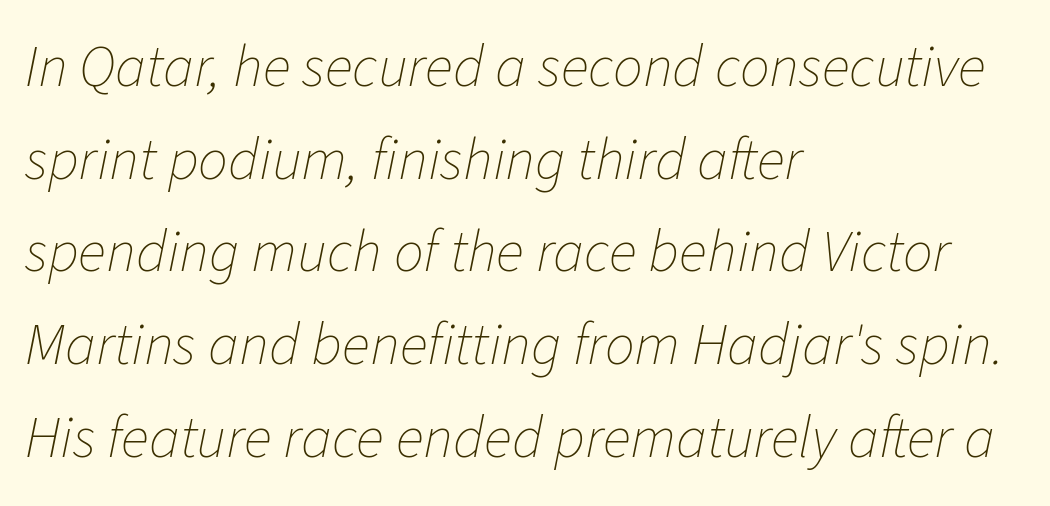
Posture: slanted. Looks like regular typesetting: each glyph gets only the width it needs. Does the copy run flush right? No — it runs flush left. This reads as an unemphasized weight, regular at the heaviest. The gaps between neighbouring characters are ordinary and unremarkable.
